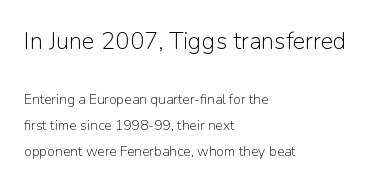
Notice how the stems are strictly vertical — no italics here. Horizontal alignment here is leftward, the default for most running prose. Compared with typical body copy, the letter spacing here is the same. Honestly, there is no underline to notice here at all.
